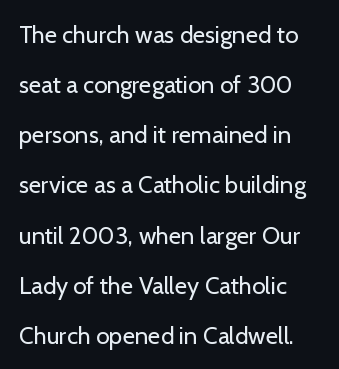
The image shows 24 px text type, upright; set left-aligned, loose line spacing (2.09x), normal letter spacing, not underlined.
